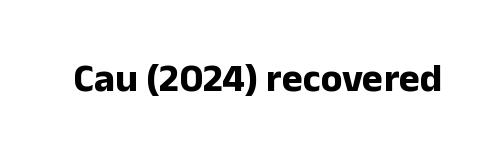
{"serif": "no", "italic": "no", "bold": "yes", "weight": "bold", "width": "normal", "stroke_contrast": "low", "x_height": "medium", "monospaced": "no", "underline": "no", "letter_spacing": "normal", "letter_spacing_em": 0.0, "glyph_px": 40}
